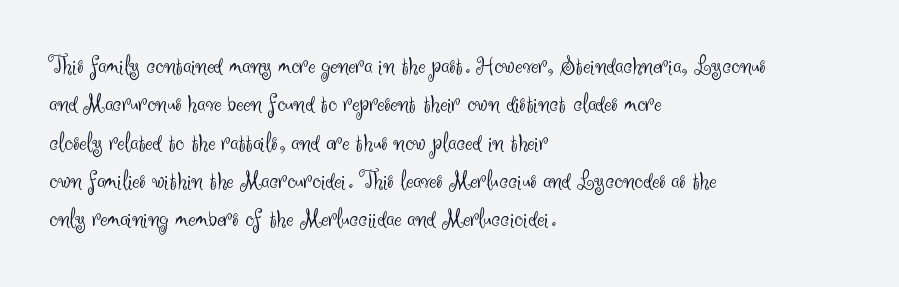
The image shows 27 px text type, upright; set left-aligned, normal line spacing (1.42x), normal letter spacing, not underlined.
